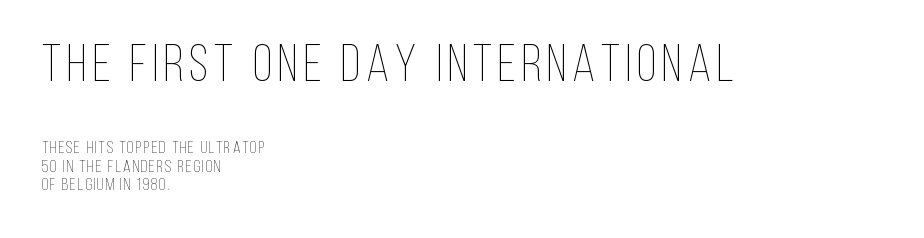
Every row of glyphs begins at an identical x-position on the left. Size hierarchy here favors the leading block over the trailing one. Beneath every word, the page is bare. Designer's note — italics off, roman on. Note the varied advance widths — an 'i' is clearly narrower than an 'm'.
